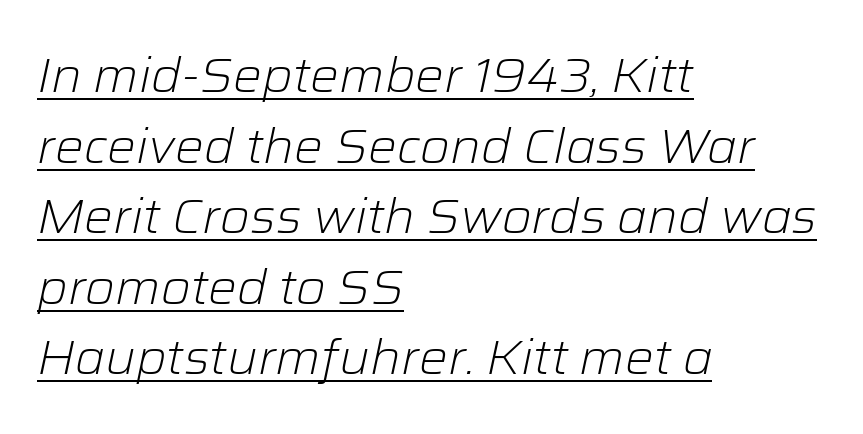
{"italic": "yes", "lean": "right", "slant_degrees": 12, "bold": "no", "weight": "light", "width": "normal", "stroke_contrast": "low", "x_height": "medium", "monospaced": "no", "underline": "yes", "align": "left", "line_spacing": "normal", "line_spacing_ratio": 1.47, "letter_spacing": "normal", "letter_spacing_em": 0.0, "glyph_px": 48}
